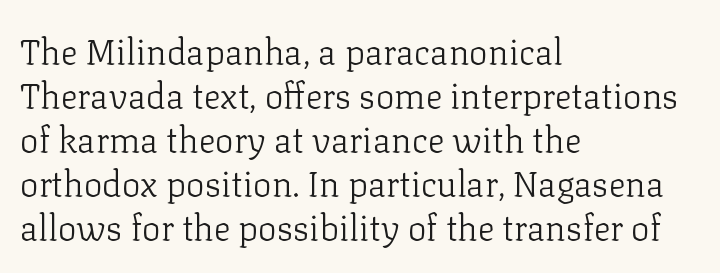
{"serif": "yes", "italic": "no", "bold": "no", "weight": "light", "width": "normal", "stroke_contrast": "low", "x_height": "medium", "monospaced": "no", "underline": "no", "align": "left", "line_spacing": "normal", "line_spacing_ratio": 1.26, "letter_spacing": "normal", "letter_spacing_em": 0.0, "glyph_px": 35}
